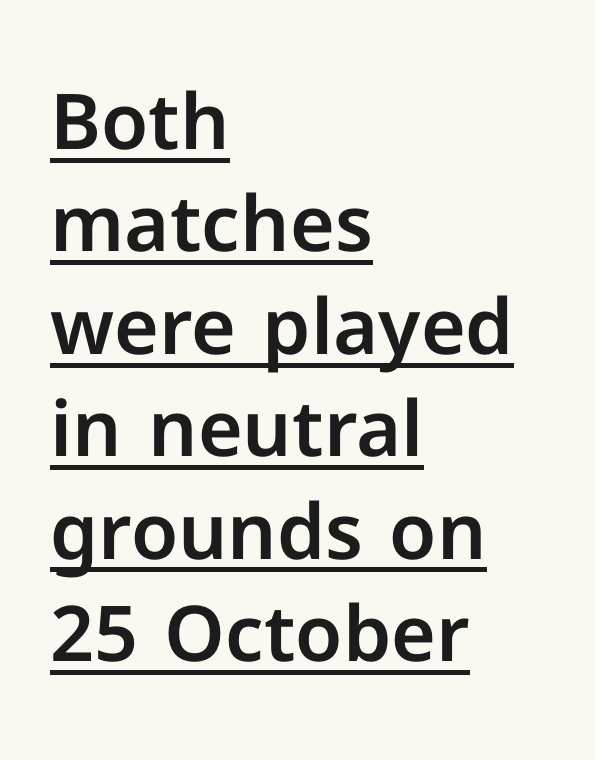
Q: Is the text italic (slanted)? A: No, it is upright.
Q: Is the typeface a serif or a sans-serif typeface? A: Sans-serif.
Q: Is the text underlined? A: Yes.
Q: How is the paragraph aligned? A: Left-aligned.
Q: Is the spacing between letters normal or unusually wide? A: Normal.
Q: Is the spacing between lines tight, normal or loose? A: Normal.
Q: Width (condensed, normal, or wide)? A: Normal.
Q: Stroke contrast? A: Low.
Q: x-height? A: Medium.
Q: Monospaced? A: No.
